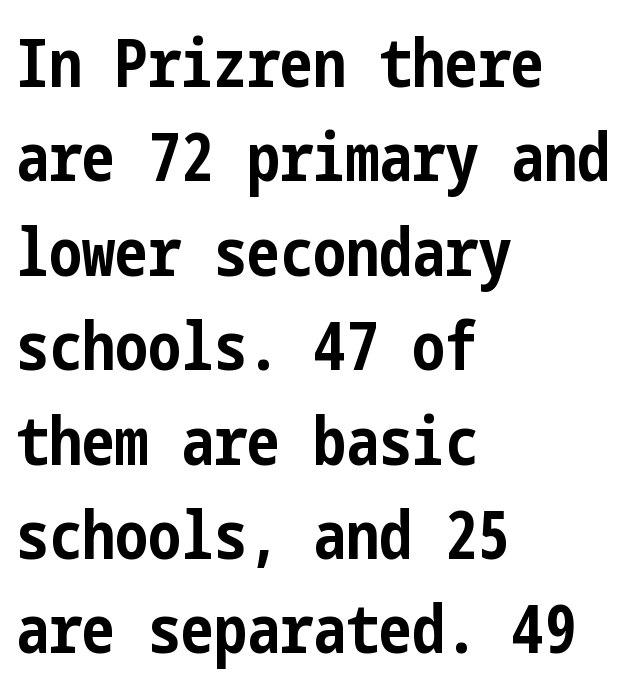
The image shows 66 px bold, condensed sans-serif type, upright; set left-aligned, normal line spacing (1.43x), normal letter spacing, not underlined; low stroke contrast and a medium x-height.
